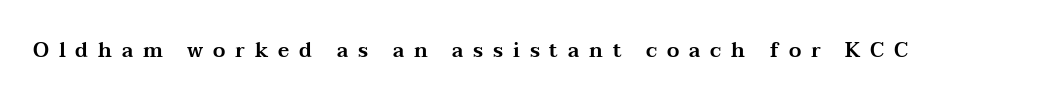
The lettering holds an erect, upright posture throughout. The face used here is rendered with a markedly widened letterfit. This rendering features lettering with no underline.
